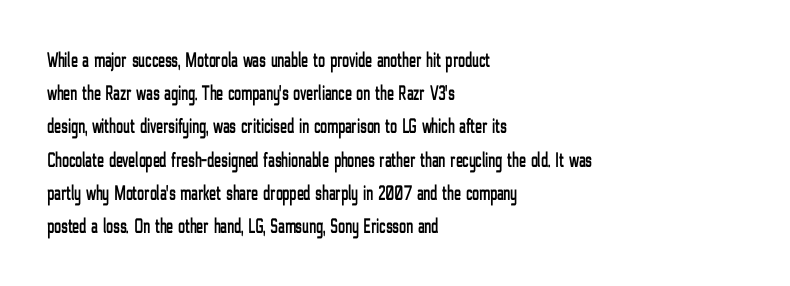
The image shows 21 px text type, upright; set left-aligned, normal line spacing (1.58x), normal letter spacing, not underlined.
